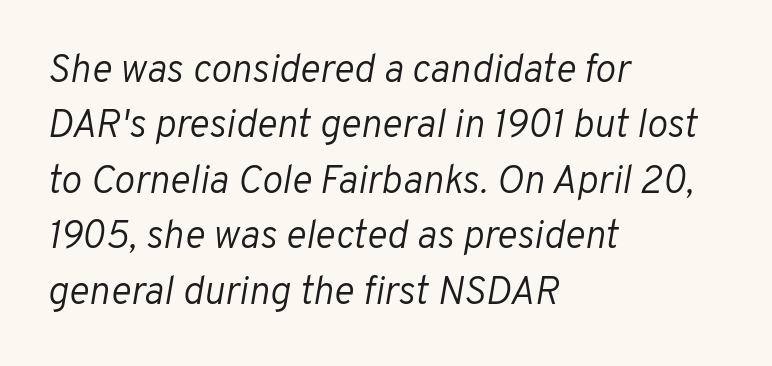
Anything drawn beneath the words? Only blank space. Each line starts at the same left margin while the right side varies. Yep, that's italic — everything's leaning. Each word holds together tightly as a unit, with standard inter-letter gaps.
